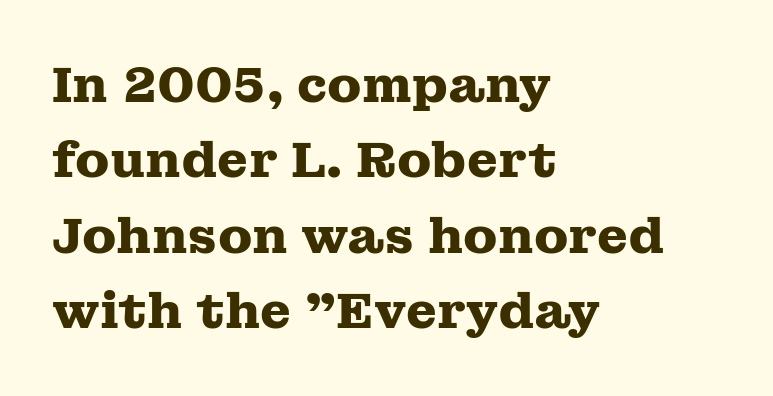
The image shows 50 px heavy, wide serif type, upright; set left-aligned, normal line spacing (1.51x), normal letter spacing, not underlined; medium stroke contrast and a medium x-height.
